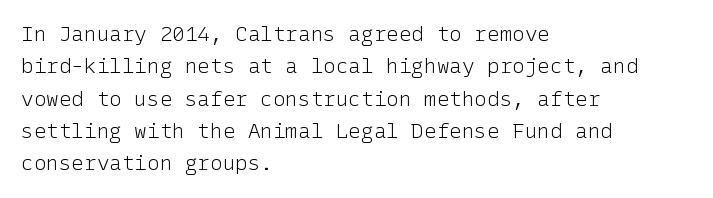
Words float on clear page, feet unadorned. Letters have the restrained weight of plain body copy at most. Horizontal alignment here is leftward, the default for most running prose. Whoever set this chose a conventional vertical rhythm. This sample uses an upright cut, with every glyph sitting square on the baseline.
